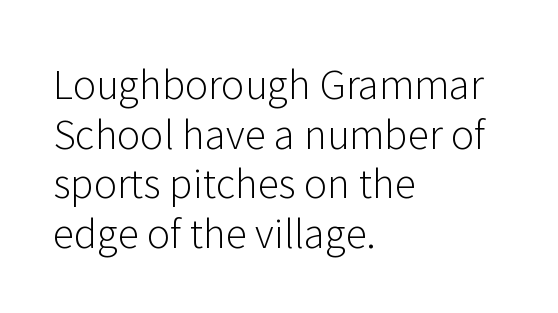
Q: Is the text bold? A: No.
Q: Is the text italic (slanted)? A: No, it is upright.
Q: Is the typeface a serif or a sans-serif typeface? A: Sans-serif.
Q: Is the text underlined? A: No.
Q: How is the paragraph aligned? A: Left-aligned.
Q: Is the spacing between letters normal or unusually wide? A: Normal.
Q: Is the spacing between lines tight, normal or loose? A: Normal.
Q: Width (condensed, normal, or wide)? A: Normal.
Q: Stroke contrast? A: Low.
Q: x-height? A: Medium.
Q: Monospaced? A: No.
